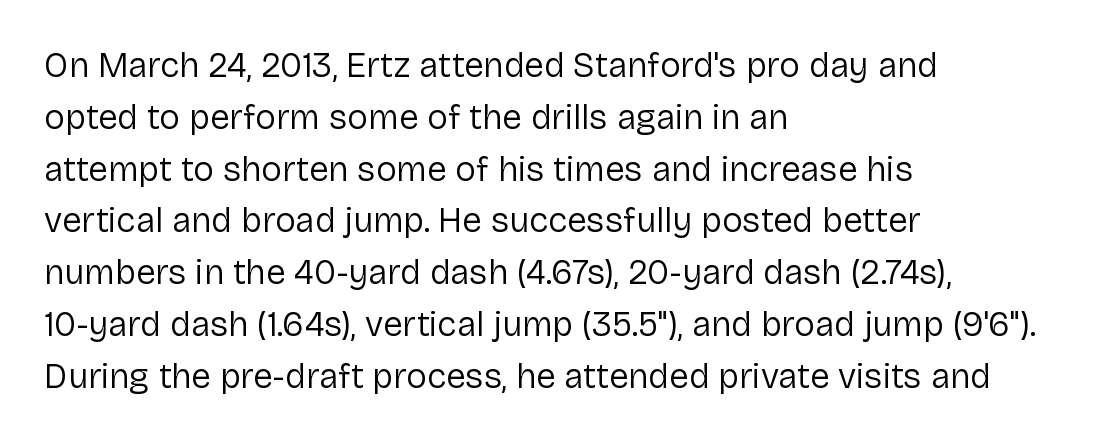
{"serif": "no", "italic": "no", "bold": "no", "weight": "regular", "width": "normal", "stroke_contrast": "low", "x_height": "medium", "monospaced": "no", "underline": "no", "align": "left", "line_spacing": "normal", "line_spacing_ratio": 1.48, "letter_spacing": "normal", "letter_spacing_em": 0.0, "glyph_px": 35}
